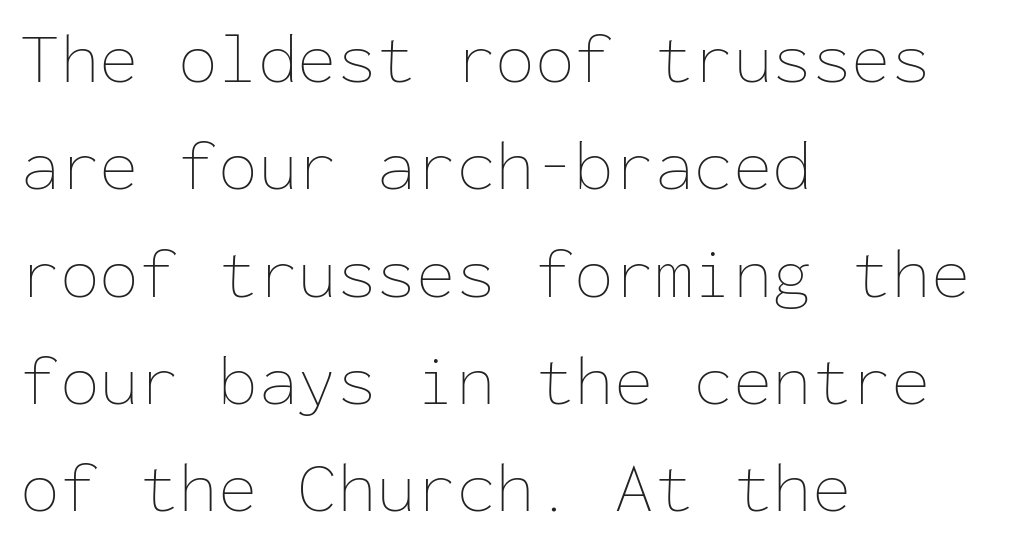
Beneath every word, the page is bare. No heavy texture on the line: the type isn't bold. You could count columns in this text — the font is strictly monospaced. The paragraph shown leans on its left margin.
